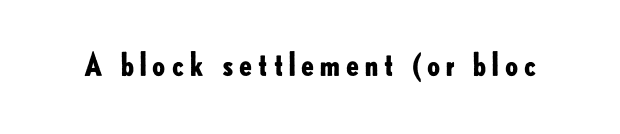
The image shows 31 px bold sans-serif type, upright; set not underlined; low stroke contrast and a small x-height.
